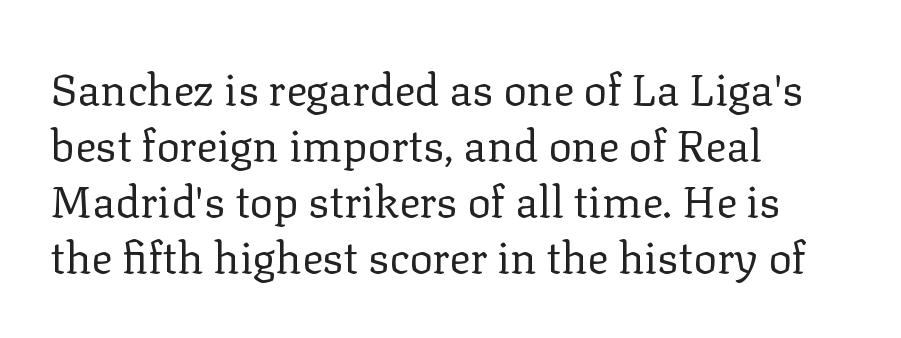
Note the varied advance widths — an 'i' is clearly narrower than an 'm'. Honestly, the letter spacing is just normal — you wouldn't notice it. The passage shown is not bold in any degree. All the whitespace from short lines collects on the right. Serifs: yes, visible at the terminals of the letterforms.
